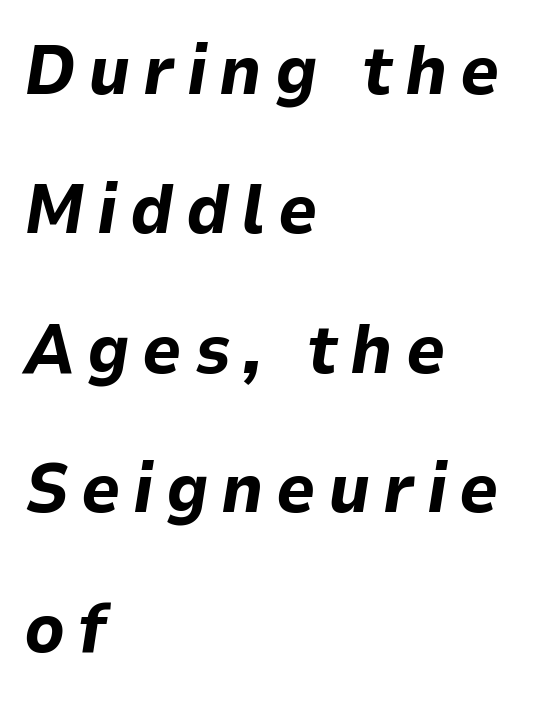
The image shows 69 px bold type, italic (leaning right); set left-aligned, loose line spacing (2.02x), not underlined; low stroke contrast and a medium x-height.
